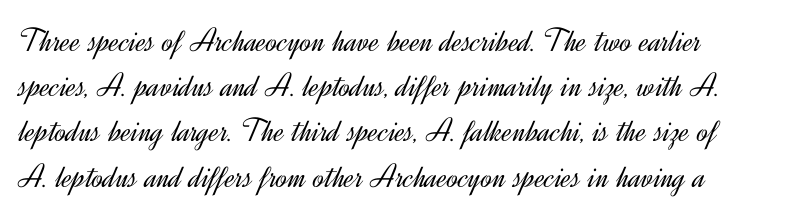
Nope, no serifs anywhere on these letters. Inter-character spacing is left at the font's built-in metrics. How would I describe the line gaps? Plain and ordinary.
